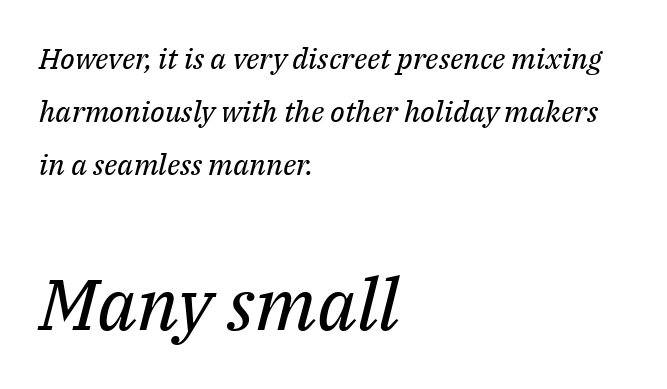
The image shows 72 px regular-weight serif type, italic (leaning right); set left-aligned, line spacing 1.83x, normal letter spacing, not underlined; the second (bottom) block is 2.48x larger; medium stroke contrast and a medium x-height.
